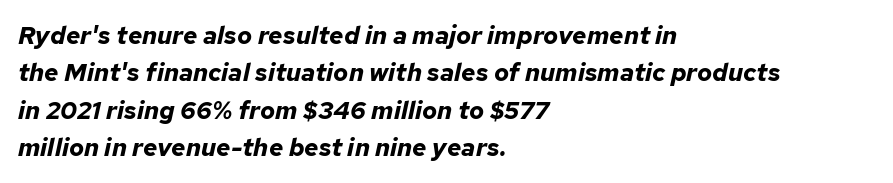
{"italic": "yes", "lean": "right", "slant_degrees": 12, "bold": "yes", "underline": "no", "align": "left", "line_spacing": "normal", "line_spacing_ratio": 1.5, "letter_spacing": "normal", "letter_spacing_em": 0.0, "glyph_px": 25}
